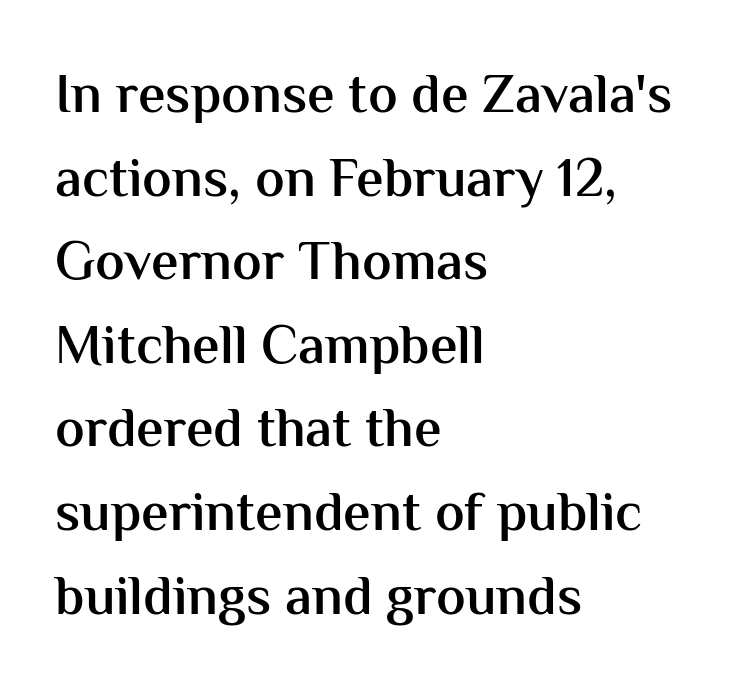
This is roman type, the default non-slanted kind. Emphasis by weight is partial: semibold. Character widths vary here, with narrow letters taking less room than wide ones. Each new line begins a customary step beneath the previous one. This sample uses plain, unmodified letter spacing.
